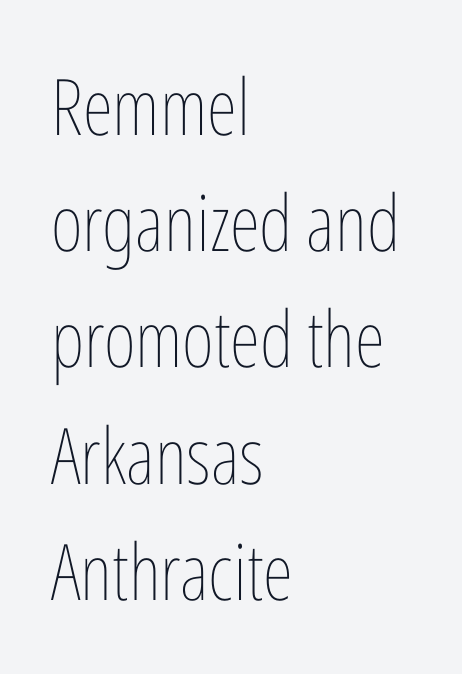
Stroke thickness stays within the range of a standard reading face or lighter. These lines are rendered in a variable-pitch font. The gap between lines stays unmarked. Does the lettering tilt? It doesn't — this is upright.
